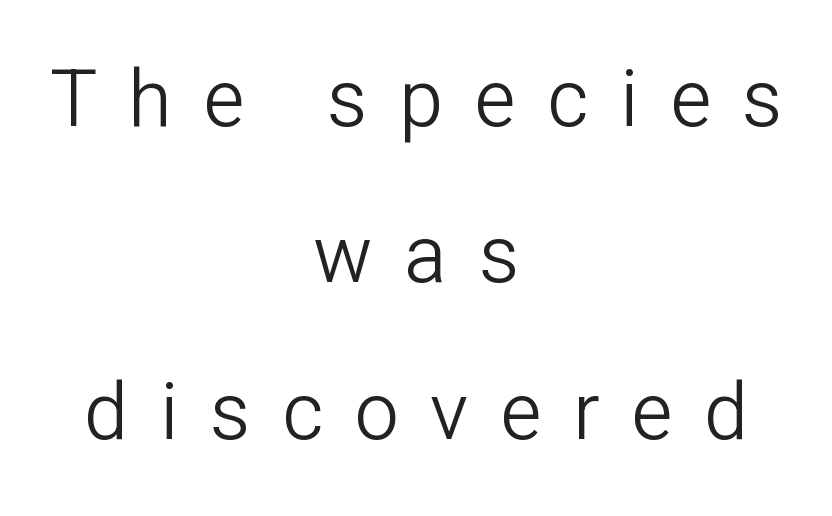
Q: Is the text bold? A: No.
Q: Is the text italic (slanted)? A: No, it is upright.
Q: Is the typeface a serif or a sans-serif typeface? A: Sans-serif.
Q: Is the text underlined? A: No.
Q: How is the paragraph aligned? A: Centered.
Q: Is the spacing between letters normal or unusually wide? A: Unusually wide.
Q: Is the spacing between lines tight, normal or loose? A: Loose.
Q: Width (condensed, normal, or wide)? A: Normal.
Q: Stroke contrast? A: Low.
Q: x-height? A: Medium.
Q: Monospaced? A: No.
